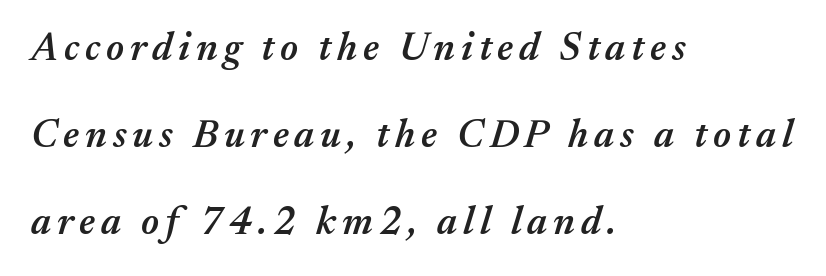
Q: Is the text bold? A: Semi-bold.
Q: Is the text italic (slanted)? A: Yes, it leans right by about 17 degrees.
Q: Is the text underlined? A: No.
Q: How is the paragraph aligned? A: Left-aligned.
Q: Is the spacing between lines tight, normal or loose? A: Loose.
Q: Width (condensed, normal, or wide)? A: Normal.
Q: Stroke contrast? A: Medium.
Q: x-height? A: Medium.
Q: Monospaced? A: No.
